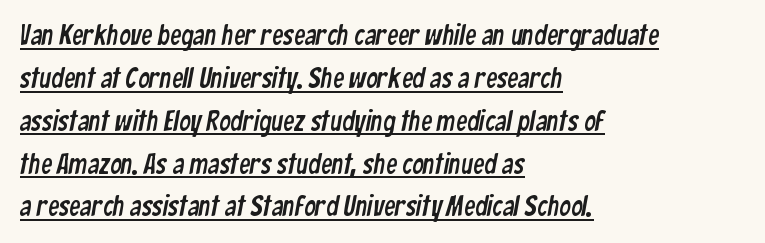
The image shows 28 px condensed sans-serif type; set left-aligned, normal line spacing (1.53x), normal letter spacing, underlined; low stroke contrast and a medium x-height.
